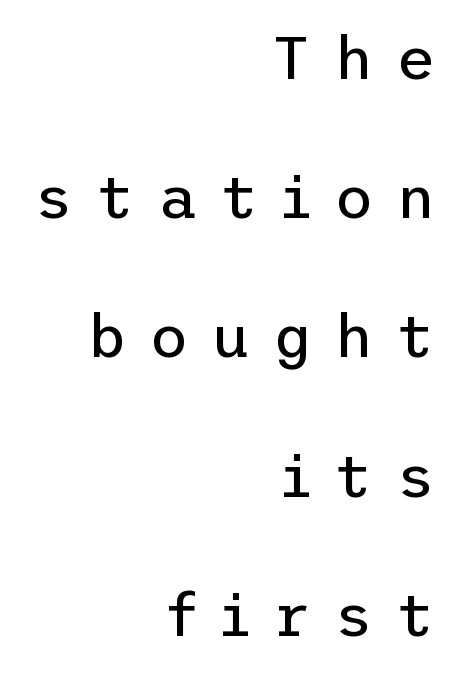
The type is letterspaced generously, with wide tracking. The designer dialed line spacing up above the default. Bare-footed words on every line. Where is the straight margin? On the right. Every character sits straight up, as roman type does.
